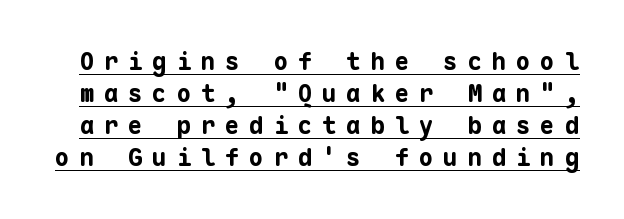
Q: Is the text bold? A: Yes.
Q: Is the text italic (slanted)? A: No, it is upright.
Q: Is the text underlined? A: Yes.
Q: Is the spacing between letters normal or unusually wide? A: Unusually wide.
Q: Is the spacing between lines tight, normal or loose? A: Normal.
